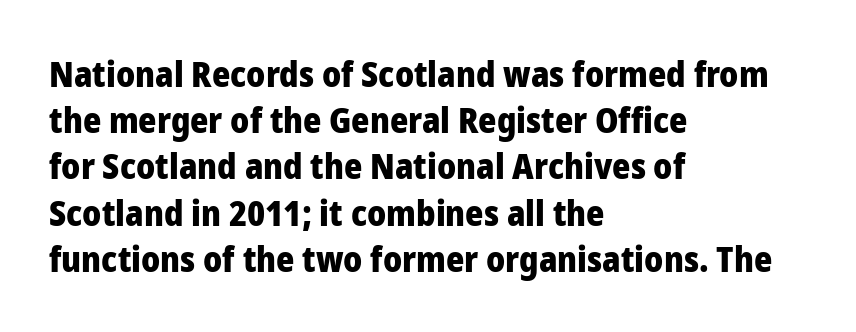
The image shows 35 px heavy sans-serif type, upright; set left-aligned, normal line spacing (1.32x), normal letter spacing, not underlined; low stroke contrast and a medium x-height.
